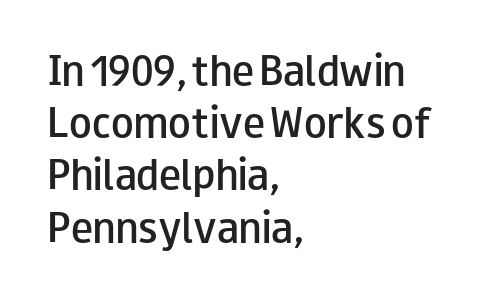
The rendering anchors every line to the left-hand side. Compared with an ordinary text face, these strokes are moderately heavier — a semibold. What kind of face is this? One without serifs — a sans. This sample uses plain, unmodified letter spacing.
